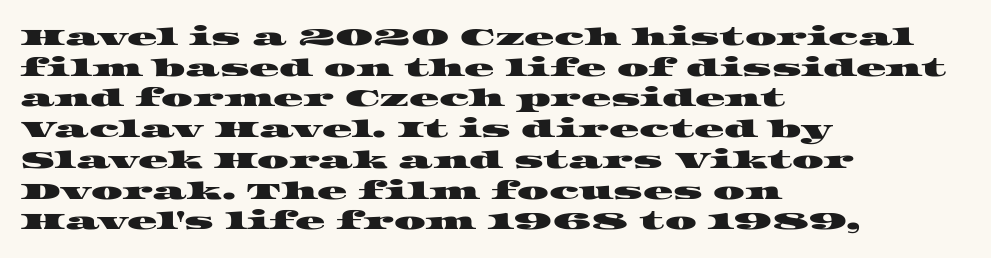
These lines keep a tight, regular rhythm from letter to letter. Only glyphs here, with clear space below each row. All the whitespace from short lines collects on the right.
